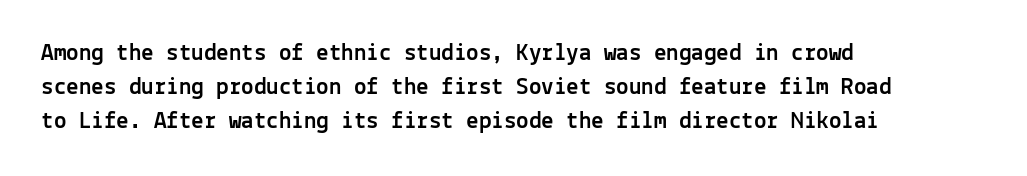
Q: Is the text italic (slanted)? A: No, it is upright.
Q: Is the text underlined? A: No.
Q: How is the paragraph aligned? A: Left-aligned.
Q: Is the spacing between letters normal or unusually wide? A: Normal.
Q: Is the spacing between lines tight, normal or loose? A: Normal.
